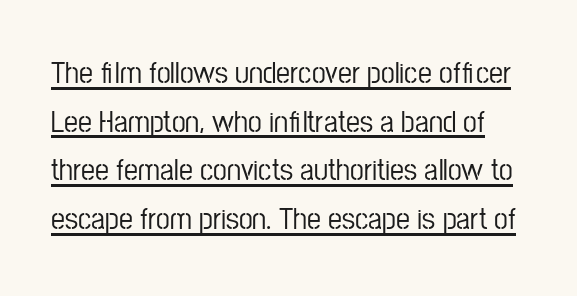
The image shows 31 px condensed sans-serif type, upright; set normal line spacing (1.57x), normal letter spacing, underlined; low stroke contrast and a medium x-height.
